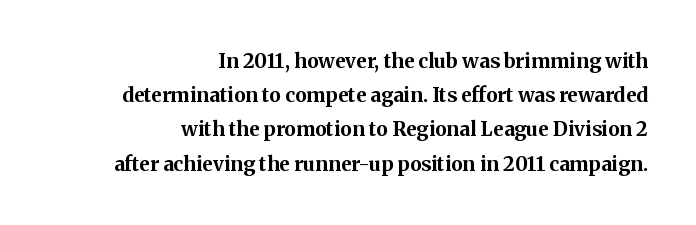
Q: Is the text bold? A: Yes.
Q: Is the text italic (slanted)? A: No, it is upright.
Q: Is the text underlined? A: No.
Q: How is the paragraph aligned? A: Right-aligned.
Q: Is the spacing between letters normal or unusually wide? A: Normal.
